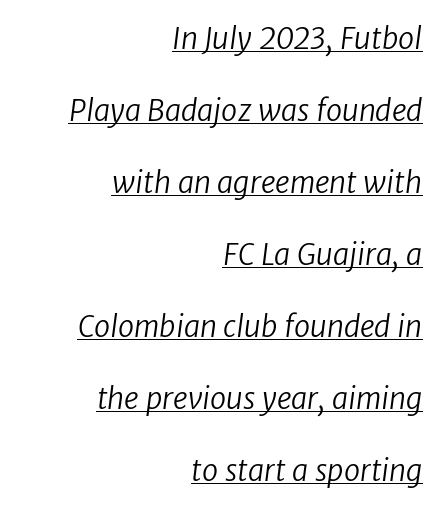
The typesetter has applied underlining to the passage shown. Observe the ordinary spacing: letters are neighbours, not strangers. Vertical stems look standard width or narrower in stroke. Alignment: flush right. The face used here is proportionally spaced, like ordinary book or web type. The glyphs in this specimen are sans serif.
